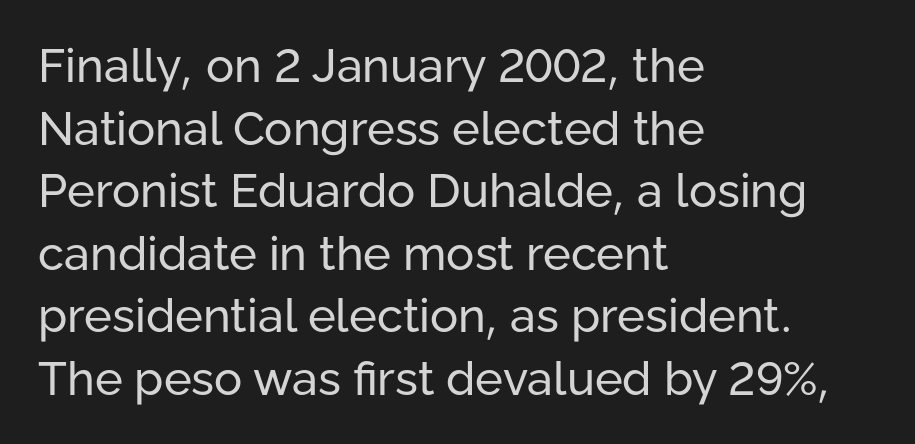
{"serif": "no", "italic": "no", "bold": "no", "weight": "regular", "width": "normal", "stroke_contrast": "low", "x_height": "medium", "monospaced": "no", "underline": "no", "align": "left", "line_spacing": "normal", "line_spacing_ratio": 1.33, "letter_spacing": "normal", "letter_spacing_em": 0.0, "glyph_px": 47}
